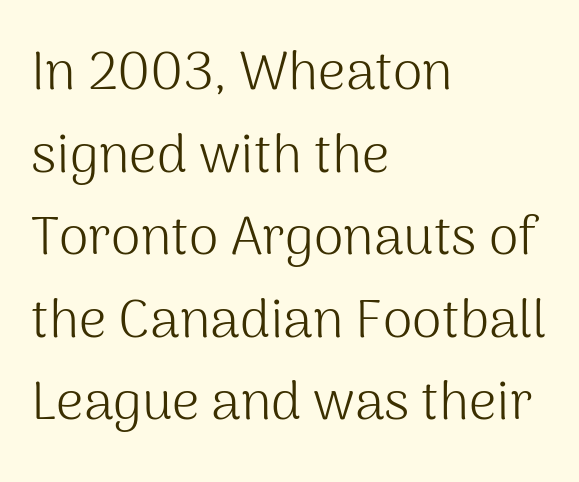
Q: Is the text bold? A: No.
Q: Is the text italic (slanted)? A: No, it is upright.
Q: Is the typeface a serif or a sans-serif typeface? A: Sans-serif.
Q: Is the text underlined? A: No.
Q: How is the paragraph aligned? A: Left-aligned.
Q: Is the spacing between letters normal or unusually wide? A: Normal.
Q: Is the spacing between lines tight, normal or loose? A: Normal.
Q: Width (condensed, normal, or wide)? A: Normal.
Q: Stroke contrast? A: Medium.
Q: x-height? A: Medium.
Q: Monospaced? A: No.
